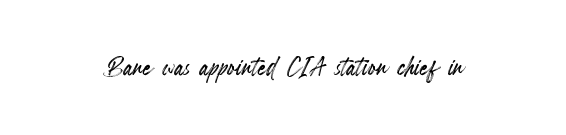
Q: Is the text italic (slanted)? A: Yes.
Q: Is the text underlined? A: No.
Q: Is the spacing between letters normal or unusually wide? A: Normal.
Q: Width (condensed, normal, or wide)? A: Condensed.
Q: x-height? A: Small.
Q: Monospaced? A: No.
